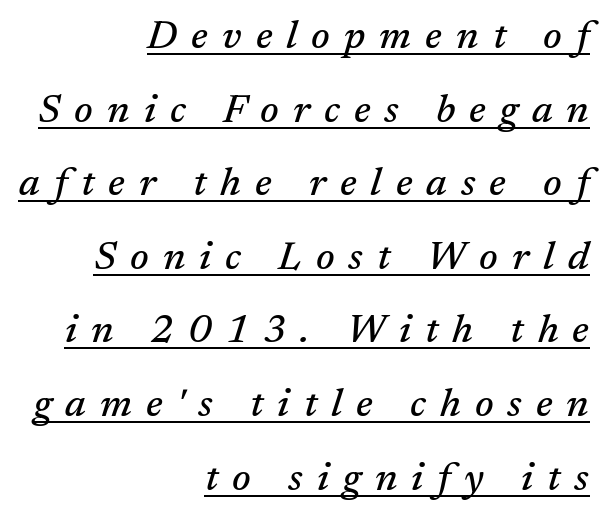
Q: Is the text italic (slanted)? A: Yes, it leans right by about 17 degrees.
Q: Is the typeface a serif or a sans-serif typeface? A: Serif.
Q: Is the text underlined? A: Yes.
Q: How is the paragraph aligned? A: Right-aligned.
Q: Is the spacing between letters normal or unusually wide? A: Unusually wide.
Q: Width (condensed, normal, or wide)? A: Normal.
Q: Stroke contrast? A: Medium.
Q: x-height? A: Medium.
Q: Monospaced? A: No.
